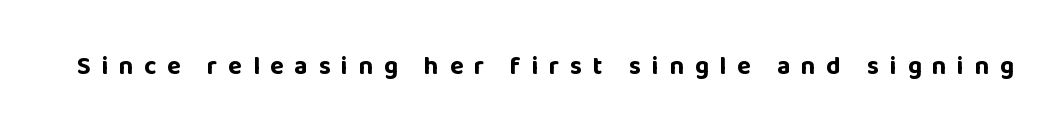
{"italic": "no", "bold": "yes", "underline": "no", "letter_spacing": "wide", "letter_spacing_em": 0.43, "glyph_px": 25}
